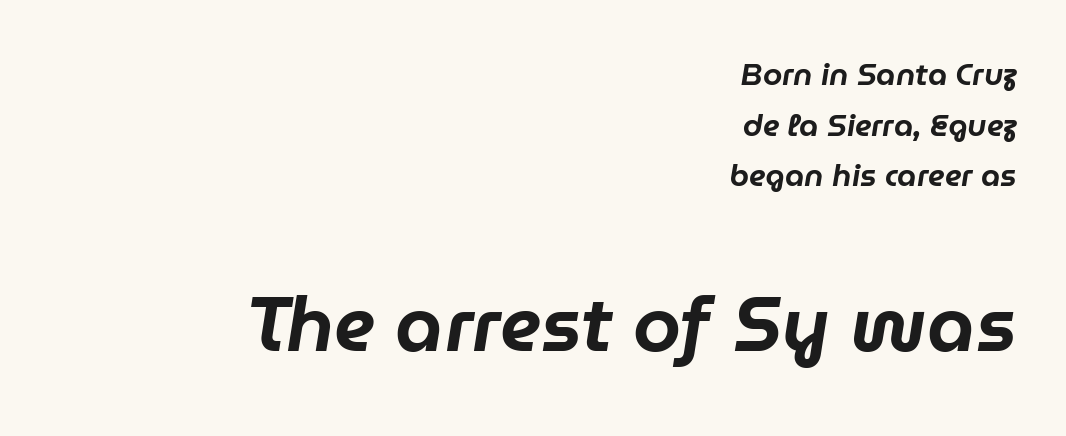
The lettering tilts uniformly, giving the passage an italic look. The gaps between neighbouring characters are ordinary and unremarkable. The passage shown is typed in a proportional face where columns would drift. Whoever set this chose a conventional vertical rhythm. Letters rest on an invisible, unmarked baseline.
